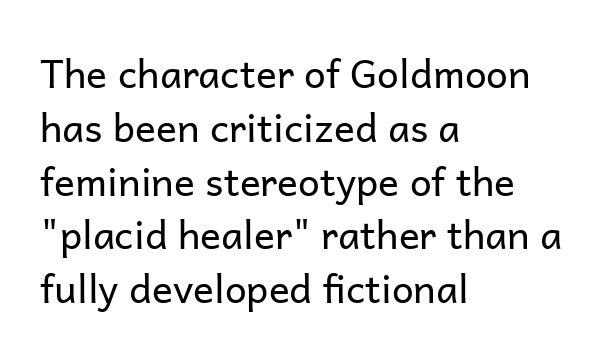
{"serif": "no", "italic": "no", "bold": "no", "weight": "regular", "width": "normal", "stroke_contrast": "low", "x_height": "medium", "monospaced": "no", "underline": "no", "align": "left", "line_spacing": "normal", "line_spacing_ratio": 1.38, "letter_spacing": "normal", "letter_spacing_em": 0.0, "glyph_px": 39}
